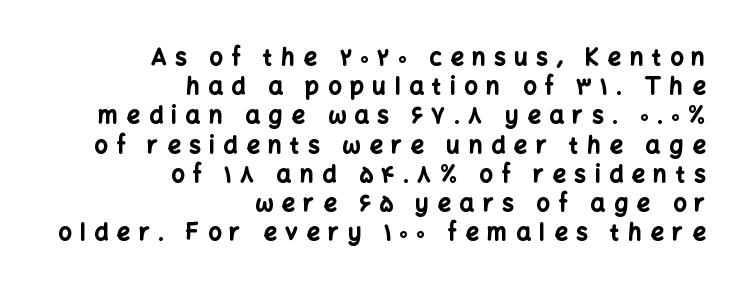
Inter-character spacing is expanded well beyond the font's built-in metrics. Horizontally, the lines are justified to the trailing edge only. Line spacing here is normal. Descenders are the only things crossing below the line. You'd pick this weight for a headline — it's a proper bold. Posture: upright roman.
